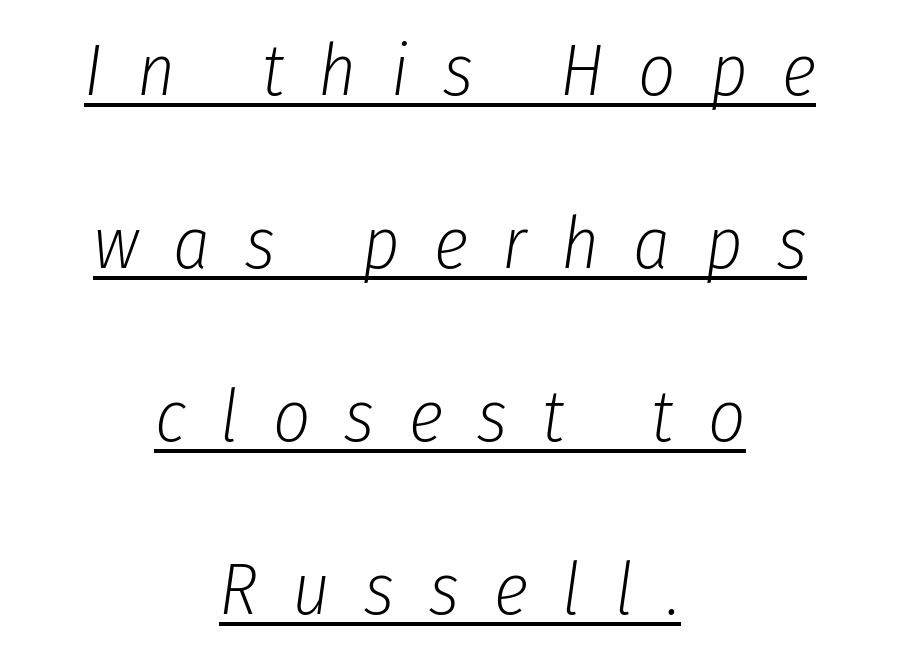
The image shows 73 px light, condensed type, italic (leaning right); set centered, loose line spacing (2.37x), unusually wide letter spacing (+0.47 em), underlined; low stroke contrast and a medium x-height.
